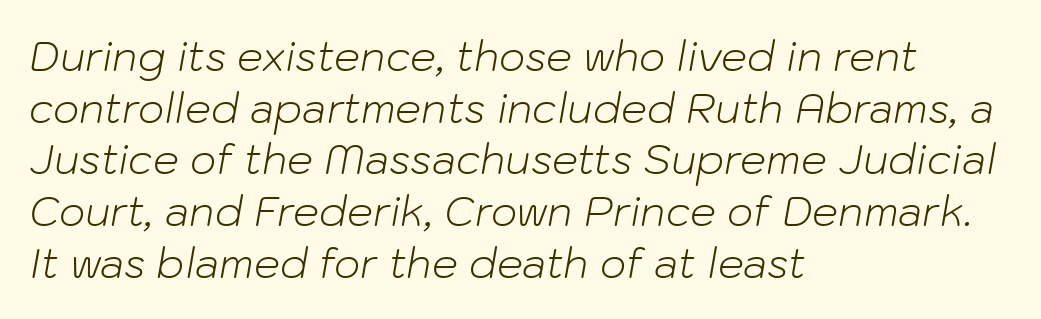
The image shows 41 px light type, italic (leaning right); set left-aligned, normal line spacing (1.26x), normal letter spacing, not underlined; low stroke contrast and a medium x-height.
